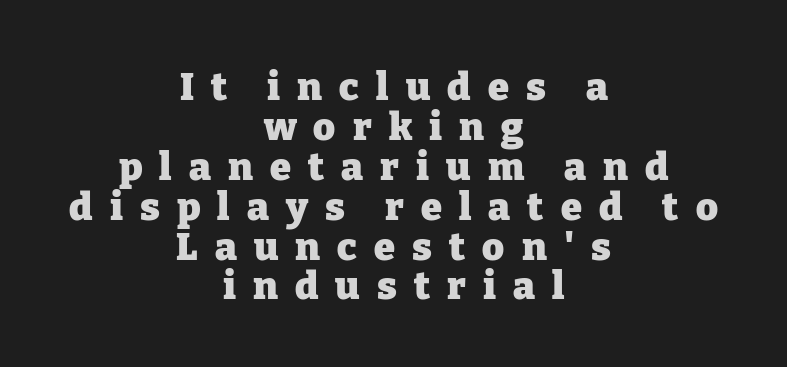
The image shows 38 px heavy serif type, upright; set centered, tight line spacing (1.05x), unusually wide letter spacing (+0.45 em), not underlined; low stroke contrast and a medium x-height.
